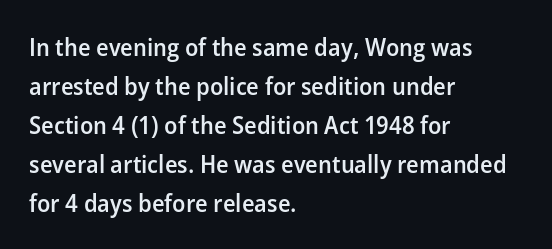
The image shows 25 px text type, upright; set left-aligned, normal line spacing (1.56x), normal letter spacing, not underlined.
